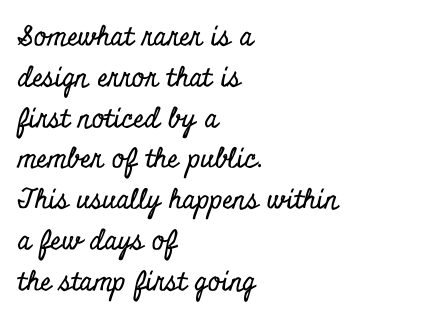
Descenders hang freely into open space. The rag falls on the right side of this text block. No extra tracking has been applied to these lines. Does the leading feel generous? No, just average.
